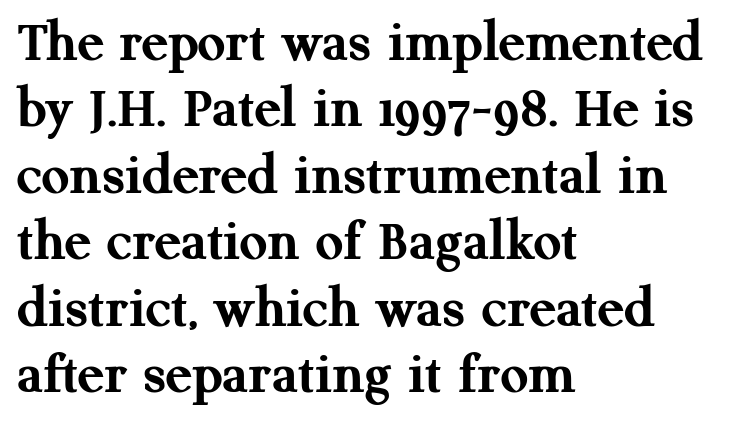
The zone under the glyphs is completely vacant. The face used here is rendered with its standard letterfit. Casual observation: everything's shoved over to the left. Does the weight exceed regular? Yes, all the way to bold. Honestly, the rows look squashed on top of each other.
